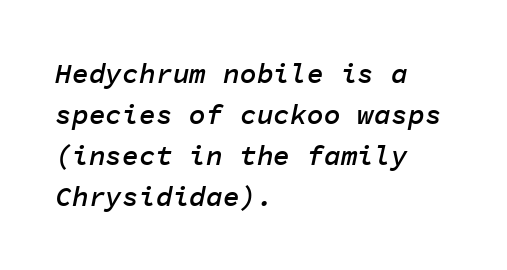
The image shows 28 px semibold type, italic (leaning right), monospaced; set left-aligned, normal line spacing (1.47x), normal letter spacing, not underlined; low stroke contrast and a medium x-height.
